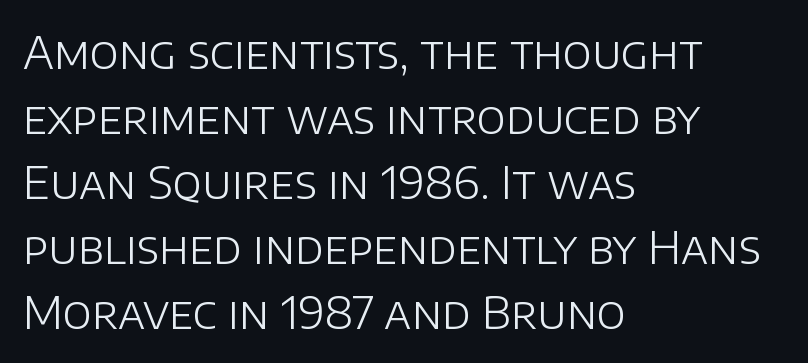
Q: Is the text bold? A: No.
Q: Is the text italic (slanted)? A: No, it is upright.
Q: Is the typeface a serif or a sans-serif typeface? A: Sans-serif.
Q: Is the text underlined? A: No.
Q: How is the paragraph aligned? A: Left-aligned.
Q: Is the spacing between letters normal or unusually wide? A: Normal.
Q: Is the spacing between lines tight, normal or loose? A: Normal.
Q: Width (condensed, normal, or wide)? A: Normal.
Q: Stroke contrast? A: Low.
Q: x-height? A: Large.
Q: Monospaced? A: No.
